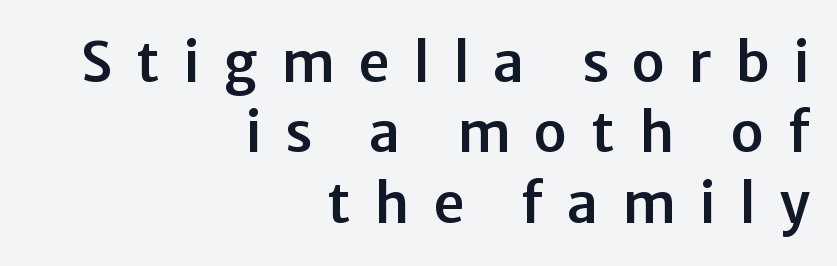
The leading is moderate, giving the passage an even texture. Underline: absent. The specimen reads as upright at a glance. Looks like regular typesetting: each glyph gets only the width it needs.
